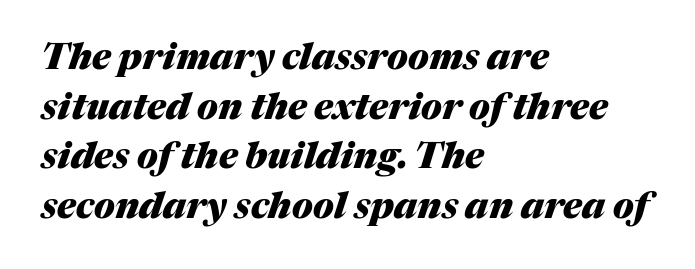
{"italic": "yes", "lean": "right", "slant_degrees": 17, "bold": "yes", "weight": "heavy", "width": "normal", "stroke_contrast": "medium", "x_height": "medium", "monospaced": "no", "underline": "no", "align": "left", "line_spacing": "normal", "line_spacing_ratio": 1.38, "letter_spacing": "normal", "letter_spacing_em": 0.0, "glyph_px": 36}
